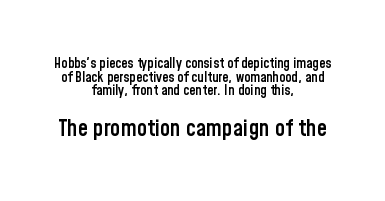
Q: Is the text bold? A: Semi-bold.
Q: Is the text italic (slanted)? A: No, it is upright.
Q: Is the text underlined? A: No.
Q: How is the paragraph aligned? A: Centered.
Q: Is the spacing between letters normal or unusually wide? A: Normal.
Q: Is the spacing between lines tight, normal or loose? A: Tight.
Q: Which block of text is set in a larger size, the first (top) or the second (bottom)? A: The second (bottom) one.
